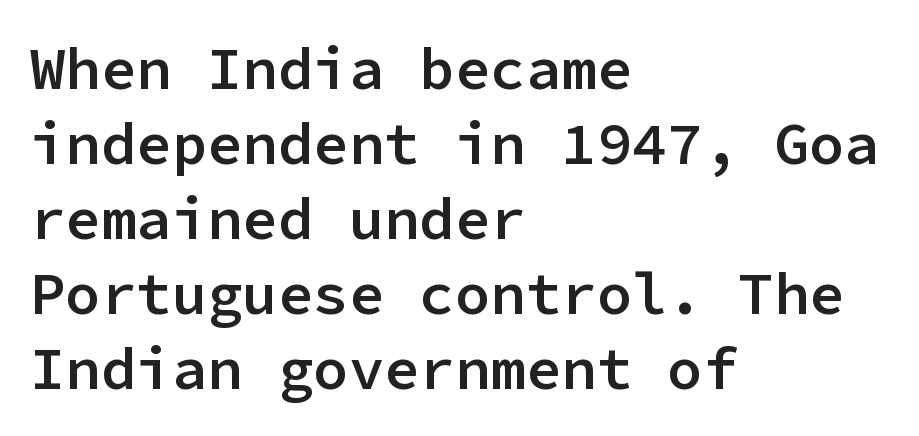
The gap between lines stays unmarked. Casual observation: everything's shoved over to the left. Quick note: not italic, upright. To sum up the face: it is a sans, with no serifs. These words are printed semibold, heavier than regular yet not bold. The passage shown has conventional tracking throughout.
